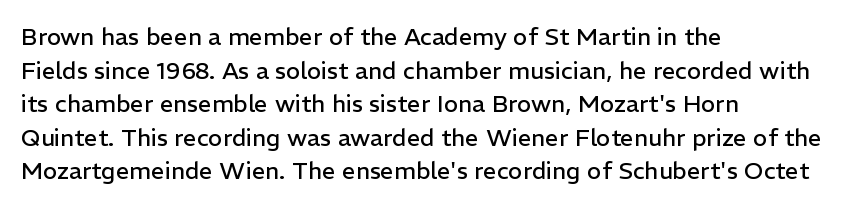
Does the copy run flush right? No — it runs flush left. Does extra space separate the letters? No, they use regular spacing. The letters look calm and open, with moderate or lighter stems. Beneath every word, the page is bare. Normally led — the rows are evenly, conventionally spaced.
